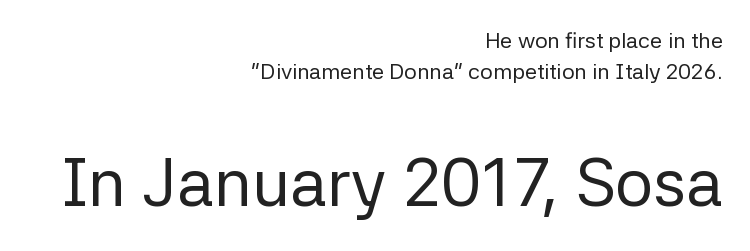
The specimen omits any rule beneath the text block's lines. Do the letters lean? They stand straight. The glyphs in this specimen are sans serif. This block has exactly the height ordinary leading produces. How are the letters spaced? Ordinarily, with no added tracking. Stems here are at most as thick as an everyday book face.
